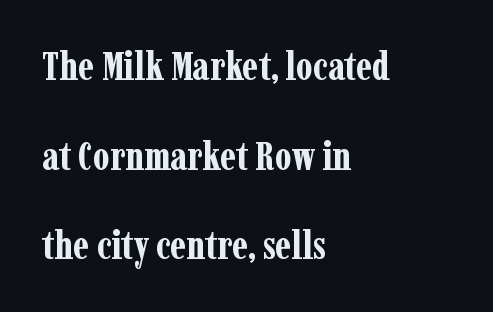
Each letter's strokes conclude with small projecting serifs. The passage is arranged the way most books set body copy — flush left. Is this a fixed-width face? No — the glyphs have proportional, varying widths. Standard letterfit; no display-style spreading of the glyphs. Each new line begins a long way beneath the previous one.
